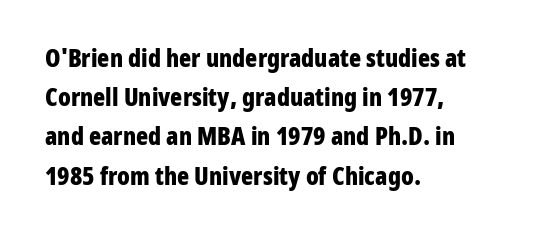
{"italic": "no", "bold": "yes", "underline": "no", "align": "left", "line_spacing": "normal", "line_spacing_ratio": 1.57, "letter_spacing": "normal", "letter_spacing_em": 0.0, "glyph_px": 25}
